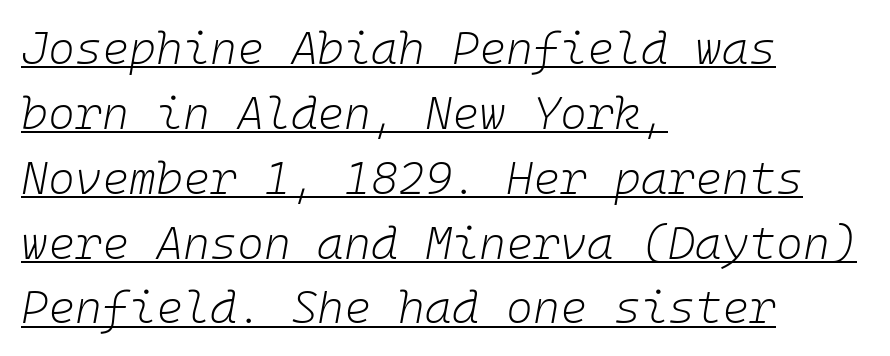
No extra tracking has been applied to these lines. Caption: multi-line text, flush left, ragged right. The typesetter has applied underlining to the passage shown. Note the uniform advance width — an 'i' takes as much space as an 'm'. Regarding leading, the lines here are spaced in the standard way.
